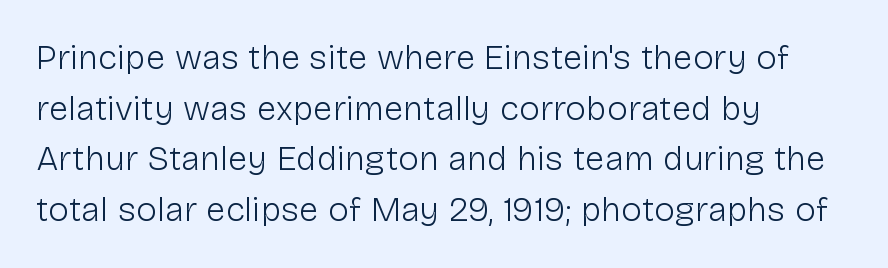
The image shows 35 px light sans-serif type, upright; set left-aligned, normal line spacing (1.45x), normal letter spacing, not underlined; low stroke contrast and a medium x-height.
